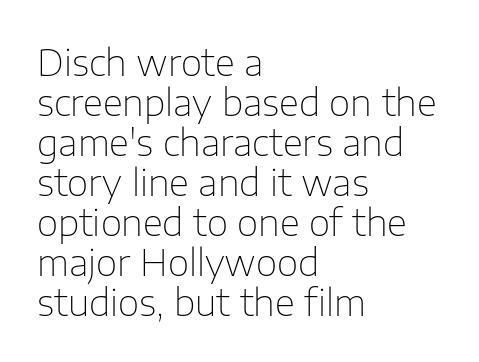
A clean baseline with only descenders dipping below it. Nothing sits at the stroke ends, so this counts as sans-serif. Italic: no, the glyphs are upright roman. Line starts are locked; line ends wander. The letterforms sit shoulder to shoulder at normal distance.
